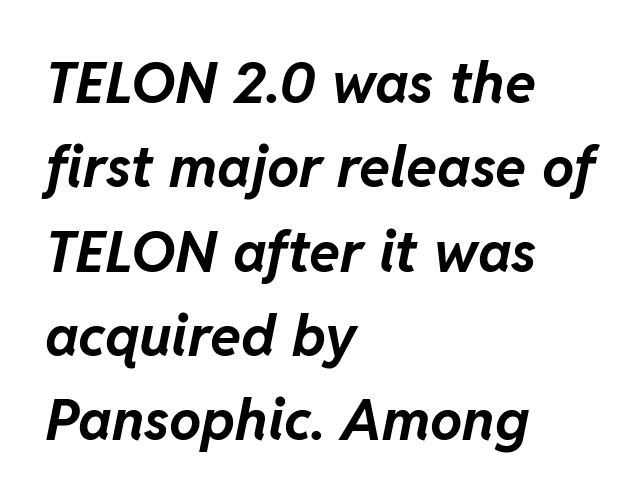
{"italic": "yes", "lean": "right", "slant_degrees": 11, "bold": "yes", "weight": "bold", "width": "normal", "stroke_contrast": "low", "x_height": "medium", "monospaced": "no", "underline": "no", "align": "left", "line_spacing": "normal", "line_spacing_ratio": 1.48, "letter_spacing": "normal", "letter_spacing_em": 0.0, "glyph_px": 57}
